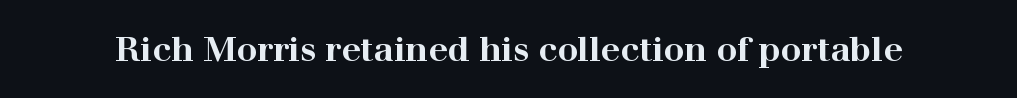
{"serif": "yes", "italic": "no", "bold": "yes", "weight": "bold", "width": "wide", "stroke_contrast": "high", "x_height": "medium", "monospaced": "no", "underline": "no", "letter_spacing": "normal", "letter_spacing_em": 0.0, "glyph_px": 34}
